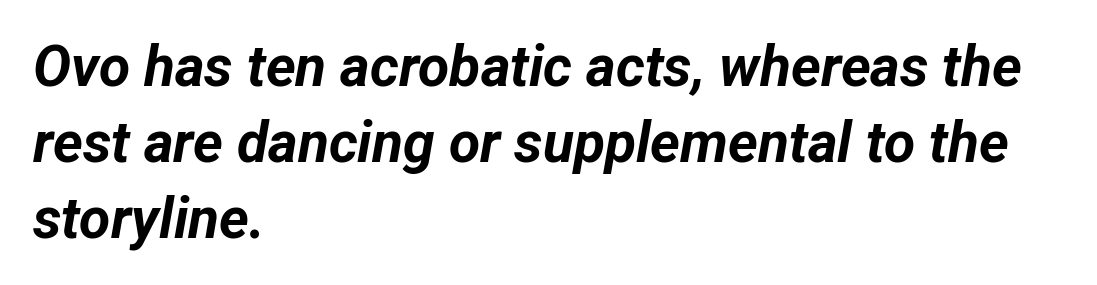
Q: Is the text bold? A: Yes.
Q: Is the text italic (slanted)? A: Yes, it leans right by about 12 degrees.
Q: Is the text underlined? A: No.
Q: How is the paragraph aligned? A: Left-aligned.
Q: Is the spacing between letters normal or unusually wide? A: Normal.
Q: Is the spacing between lines tight, normal or loose? A: Normal.
Q: Width (condensed, normal, or wide)? A: Normal.
Q: Stroke contrast? A: Low.
Q: x-height? A: Medium.
Q: Monospaced? A: No.
